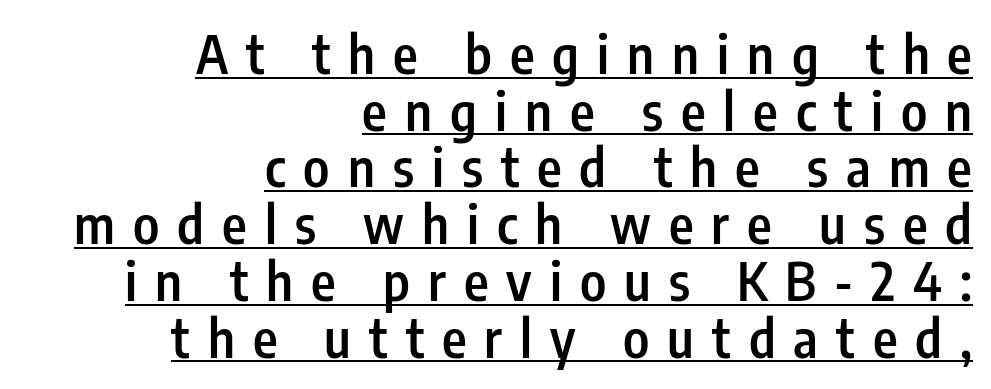
{"serif": "no", "italic": "no", "bold": "semi", "weight": "semibold", "width": "condensed", "stroke_contrast": "low", "x_height": "medium", "monospaced": "no", "underline": "yes", "align": "right", "line_spacing": "tight", "line_spacing_ratio": 1.07, "letter_spacing": "wide", "letter_spacing_em": 0.34, "glyph_px": 53}
